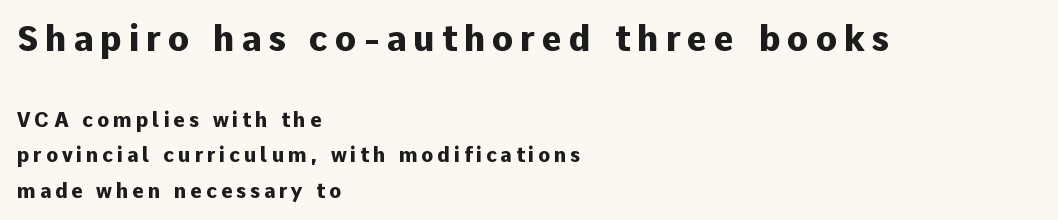
{"serif": "no", "italic": "no", "bold": "yes", "weight": "heavy", "width": "normal", "stroke_contrast": "low", "x_height": "medium", "monospaced": "no", "underline": "no", "align": "left", "line_spacing_ratio": 1.77, "larger_block": "first", "size_ratio": 1.75, "glyph_px": 35}
